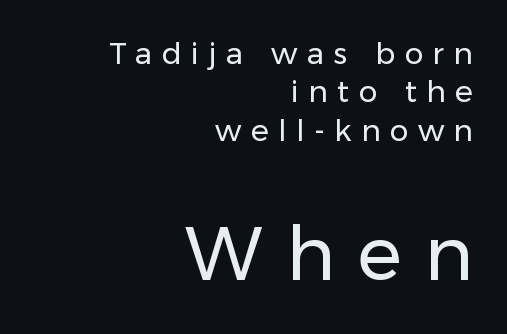
Q: Is the text bold? A: No.
Q: Is the text italic (slanted)? A: No, it is upright.
Q: Is the typeface a serif or a sans-serif typeface? A: Sans-serif.
Q: Is the text underlined? A: No.
Q: How is the paragraph aligned? A: Right-aligned.
Q: Is the spacing between letters normal or unusually wide? A: Unusually wide.
Q: Is the spacing between lines tight, normal or loose? A: Normal.
Q: Which block of text is set in a larger size, the first (top) or the second (bottom)? A: The second (bottom) one.
Q: Width (condensed, normal, or wide)? A: Normal.
Q: Stroke contrast? A: Low.
Q: x-height? A: Medium.
Q: Monospaced? A: No.
